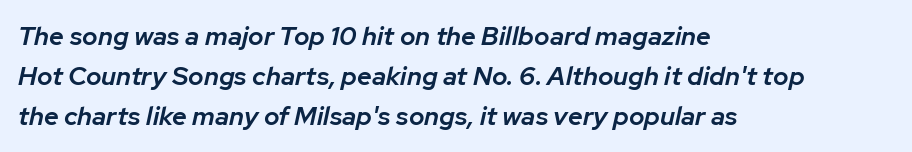
{"italic": "yes", "lean": "right", "slant_degrees": 12, "bold": "semi", "underline": "no", "align": "left", "line_spacing": "normal", "line_spacing_ratio": 1.54, "letter_spacing": "normal", "letter_spacing_em": 0.0, "glyph_px": 26}
